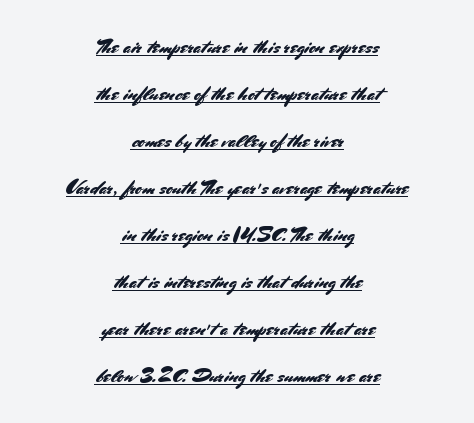
Q: Is the text italic (slanted)? A: Yes.
Q: Is the text underlined? A: Yes.
Q: How is the paragraph aligned? A: Centered.
Q: Is the spacing between letters normal or unusually wide? A: Normal.
Q: Is the spacing between lines tight, normal or loose? A: Loose.
